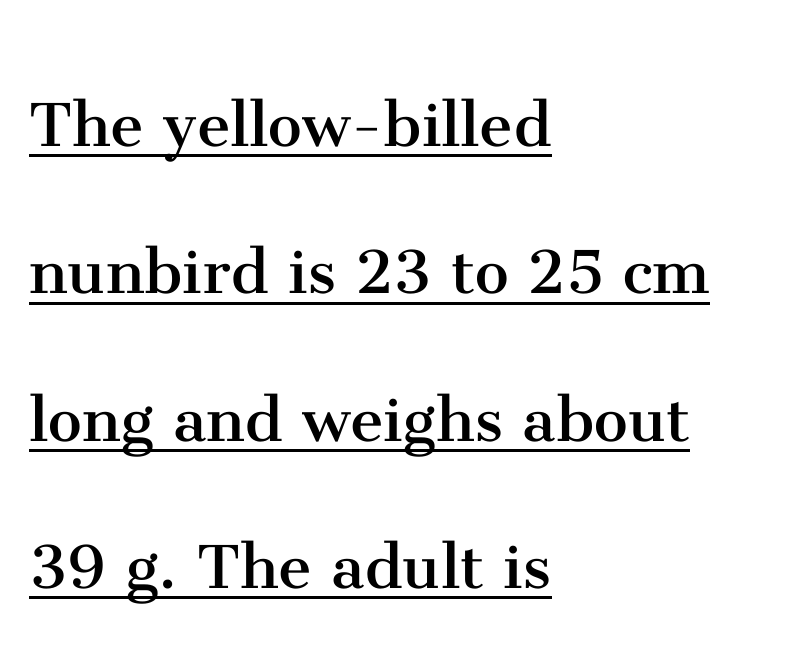
{"serif": "yes", "italic": "no", "bold": "no", "weight": "regular", "width": "normal", "stroke_contrast": "medium", "x_height": "medium", "monospaced": "no", "underline": "yes", "align": "left", "line_spacing": "loose", "line_spacing_ratio": 1.94, "letter_spacing": "normal", "letter_spacing_em": 0.0, "glyph_px": 76}
